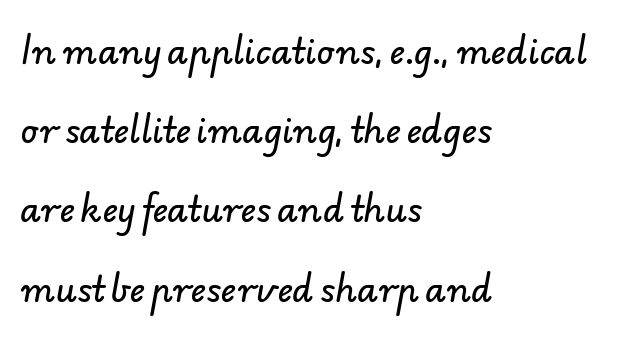
You could fit nearly another row in the gap between these rows. A typesetter would call this proportional, since set widths differ per character. The gap between lines stays unmarked. Students, note that the glyphs here touch the page at normal intervals. Letterform terminals end flat and unadorned throughout the passage. Typeset ragged right — the left edge is the straight one.
